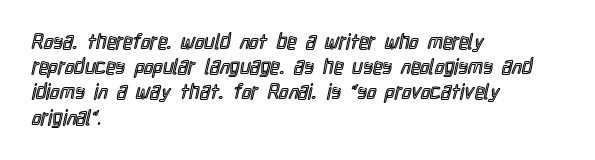
Q: Is the text italic (slanted)? A: Yes.
Q: Is the text underlined? A: No.
Q: How is the paragraph aligned? A: Left-aligned.
Q: Is the spacing between letters normal or unusually wide? A: Normal.
